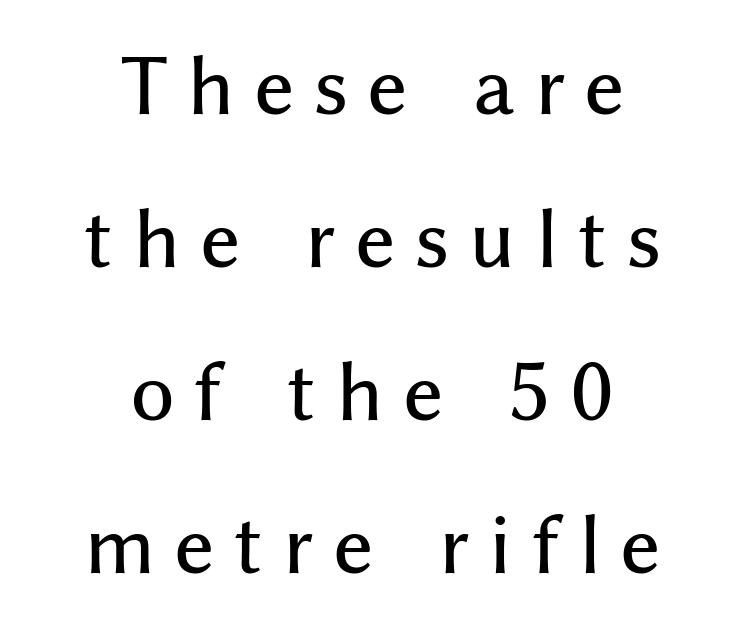
In terms of posture, this sample is upright. Serif or sans? Sans — the stroke terminals are bare. Visually the block forms a symmetrical silhouette, jagged on both flanks. Rule under the text: the space is simply empty. Line spacing here is loose. The letters advance in unequal steps, a hallmark of proportional type.
